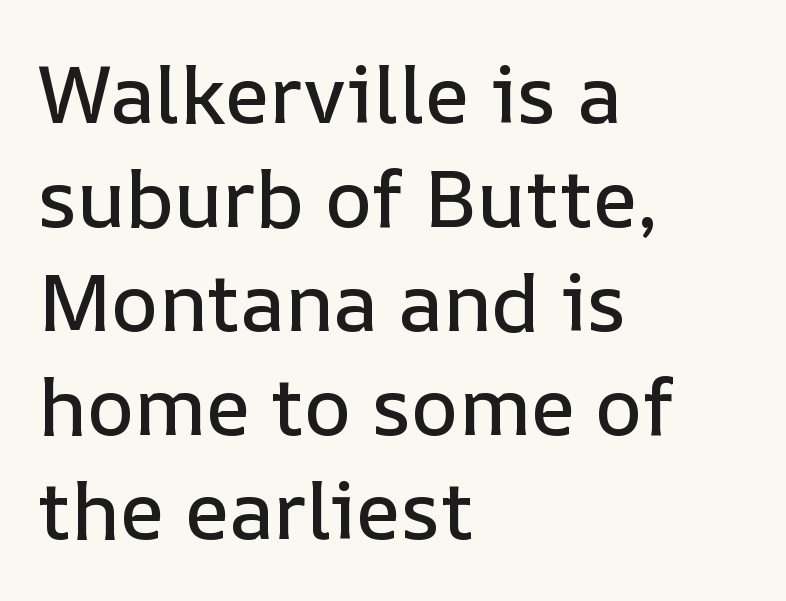
{"italic": "no", "width": "normal", "stroke_contrast": "low", "x_height": "medium", "monospaced": "no", "underline": "no", "align": "left", "line_spacing": "normal", "line_spacing_ratio": 1.3, "letter_spacing": "normal", "letter_spacing_em": 0.0, "glyph_px": 80}
